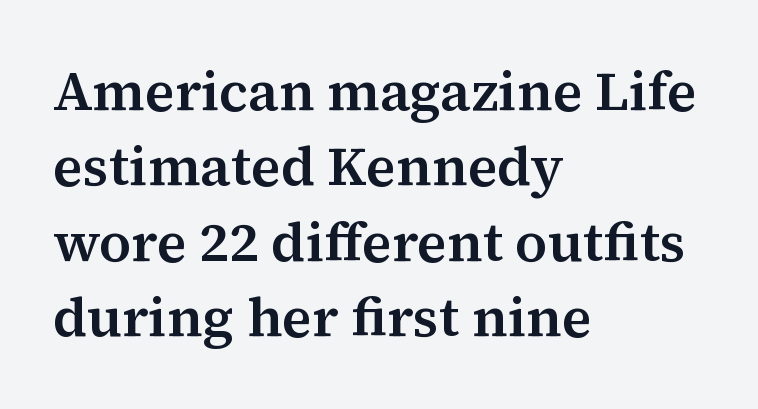
Q: Is the text italic (slanted)? A: No, it is upright.
Q: Is the typeface a serif or a sans-serif typeface? A: Serif.
Q: Is the text underlined? A: No.
Q: How is the paragraph aligned? A: Left-aligned.
Q: Is the spacing between letters normal or unusually wide? A: Normal.
Q: Is the spacing between lines tight, normal or loose? A: Normal.
Q: Width (condensed, normal, or wide)? A: Normal.
Q: Stroke contrast? A: Medium.
Q: x-height? A: Medium.
Q: Monospaced? A: No.
